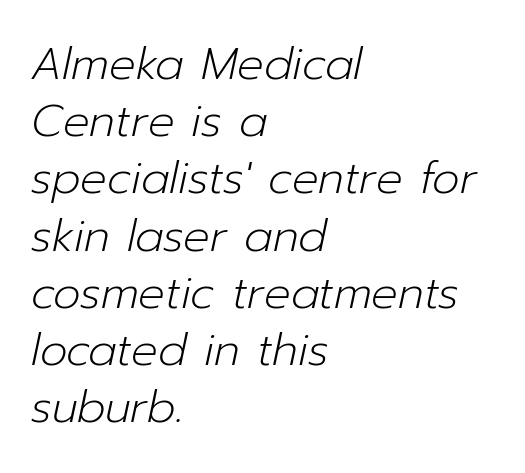
Q: Is the text bold? A: No.
Q: Is the text italic (slanted)? A: Yes, it leans right by about 12 degrees.
Q: Is the text underlined? A: No.
Q: How is the paragraph aligned? A: Left-aligned.
Q: Is the spacing between letters normal or unusually wide? A: Normal.
Q: Is the spacing between lines tight, normal or loose? A: Normal.
Q: Width (condensed, normal, or wide)? A: Normal.
Q: Stroke contrast? A: Low.
Q: x-height? A: Medium.
Q: Monospaced? A: No.
